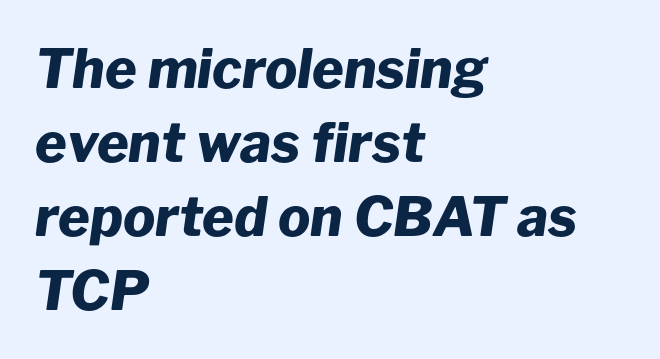
Q: Is the text bold? A: Yes.
Q: Is the text italic (slanted)? A: Yes, it leans right by about 8 degrees.
Q: Is the text underlined? A: No.
Q: How is the paragraph aligned? A: Left-aligned.
Q: Is the spacing between letters normal or unusually wide? A: Normal.
Q: Is the spacing between lines tight, normal or loose? A: Normal.
Q: Width (condensed, normal, or wide)? A: Normal.
Q: Stroke contrast? A: Low.
Q: x-height? A: Medium.
Q: Monospaced? A: No.
